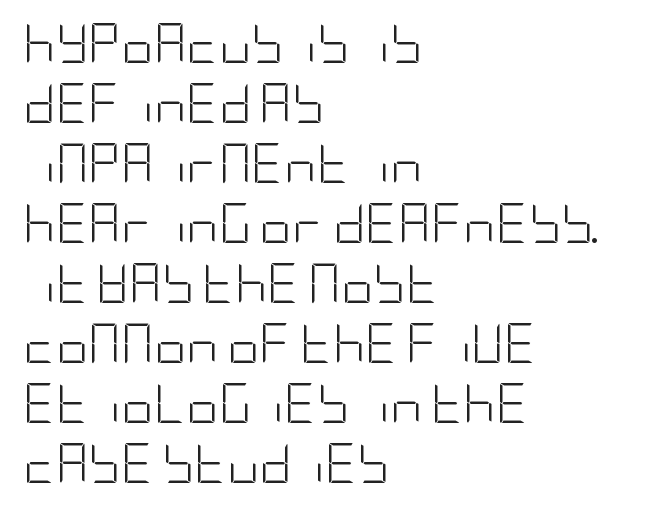
Italic: no, the glyphs are upright roman. Stroke thickness stays within the range of a standard reading face or lighter. Are there feet on the stems? There aren't — it's a sans. The baseline area is clear.
